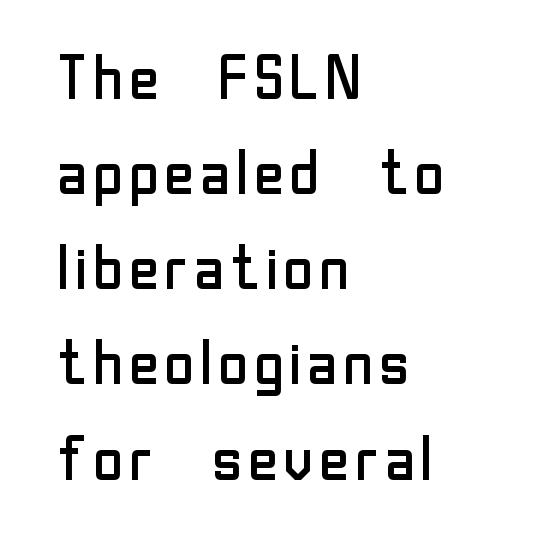
{"serif": "no", "italic": "no", "bold": "no", "weight": "regular", "width": "normal", "stroke_contrast": "low", "x_height": "medium", "monospaced": "no", "underline": "no", "align": "left", "line_spacing": "normal", "line_spacing_ratio": 1.56, "letter_spacing": "normal", "letter_spacing_em": 0.0, "glyph_px": 61}
